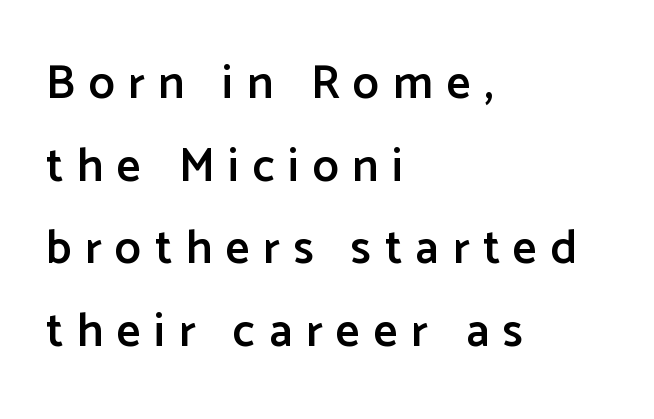
Q: Is the text bold? A: Semi-bold.
Q: Is the text italic (slanted)? A: No, it is upright.
Q: Is the typeface a serif or a sans-serif typeface? A: Sans-serif.
Q: Is the text underlined? A: No.
Q: How is the paragraph aligned? A: Left-aligned.
Q: Is the spacing between letters normal or unusually wide? A: Unusually wide.
Q: Width (condensed, normal, or wide)? A: Normal.
Q: Stroke contrast? A: Low.
Q: x-height? A: Medium.
Q: Monospaced? A: No.
